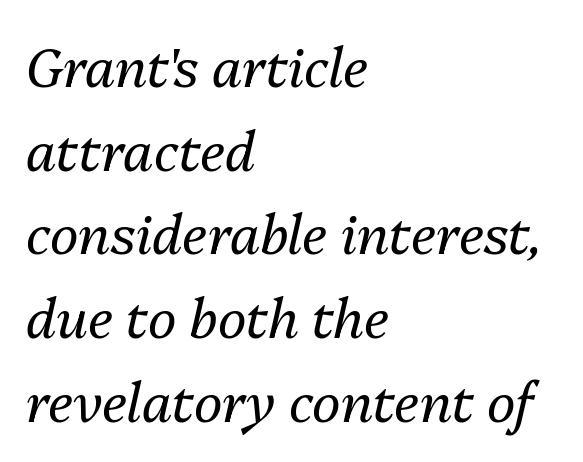
The image shows 54 px regular-weight type, italic (leaning right); set left-aligned, normal line spacing (1.55x), normal letter spacing, not underlined; medium stroke contrast and a medium x-height.
